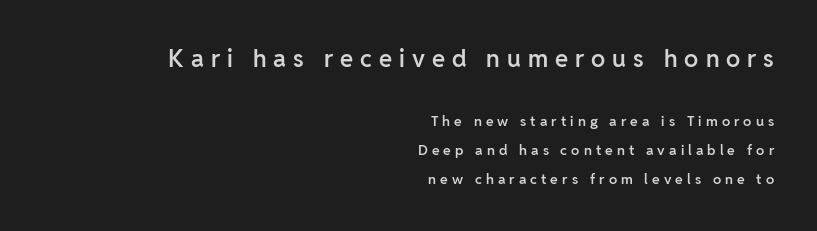
The image shows 24 px text type, upright; set right-aligned, loose line spacing (2.07x), unusually wide letter spacing (+0.29 em), not underlined; the first (top) block is 1.71x larger.
